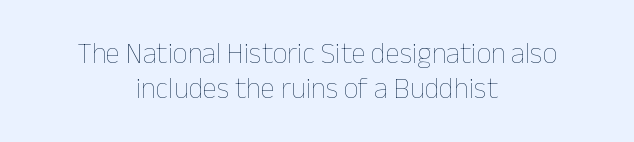
Weight: regular or lighter. Each row of text sits above clean, open space. Posture: upright roman. The text block is weighted toward neither margin, spreading evenly from the middle. Honestly, the letter spacing is just normal — you wouldn't notice it. The passage shown is typed in a proportional face where columns would drift.
